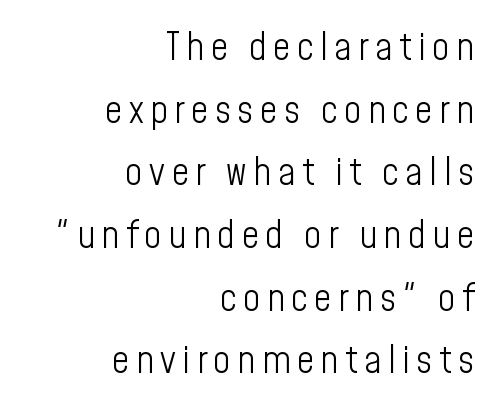
The image shows 38 px light, condensed sans-serif type, upright; set right-aligned, normal line spacing (1.65x), not underlined; low stroke contrast and a medium x-height.
